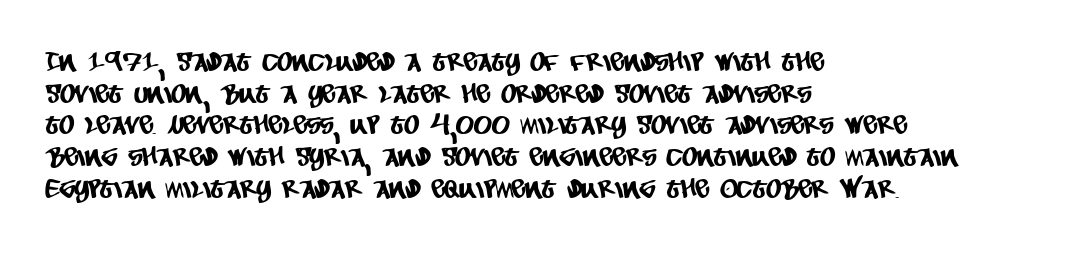
Q: Is the text underlined? A: No.
Q: How is the paragraph aligned? A: Left-aligned.
Q: Is the spacing between letters normal or unusually wide? A: Normal.
